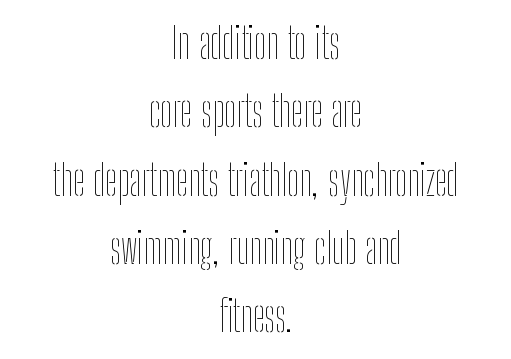
Q: Is the text bold? A: No.
Q: Is the text italic (slanted)? A: No, it is upright.
Q: Is the text underlined? A: No.
Q: How is the paragraph aligned? A: Centered.
Q: Is the spacing between letters normal or unusually wide? A: Normal.
Q: Is the spacing between lines tight, normal or loose? A: Normal.
Q: Width (condensed, normal, or wide)? A: Condensed.
Q: Stroke contrast? A: Low.
Q: x-height? A: Medium.
Q: Monospaced? A: No.
